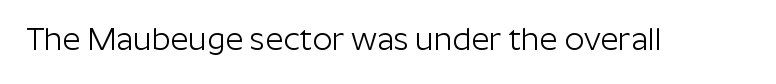
{"serif": "no", "italic": "no", "bold": "no", "weight": "light", "width": "normal", "stroke_contrast": "low", "x_height": "medium", "monospaced": "no", "underline": "no", "letter_spacing": "normal", "letter_spacing_em": 0.0, "glyph_px": 31}
